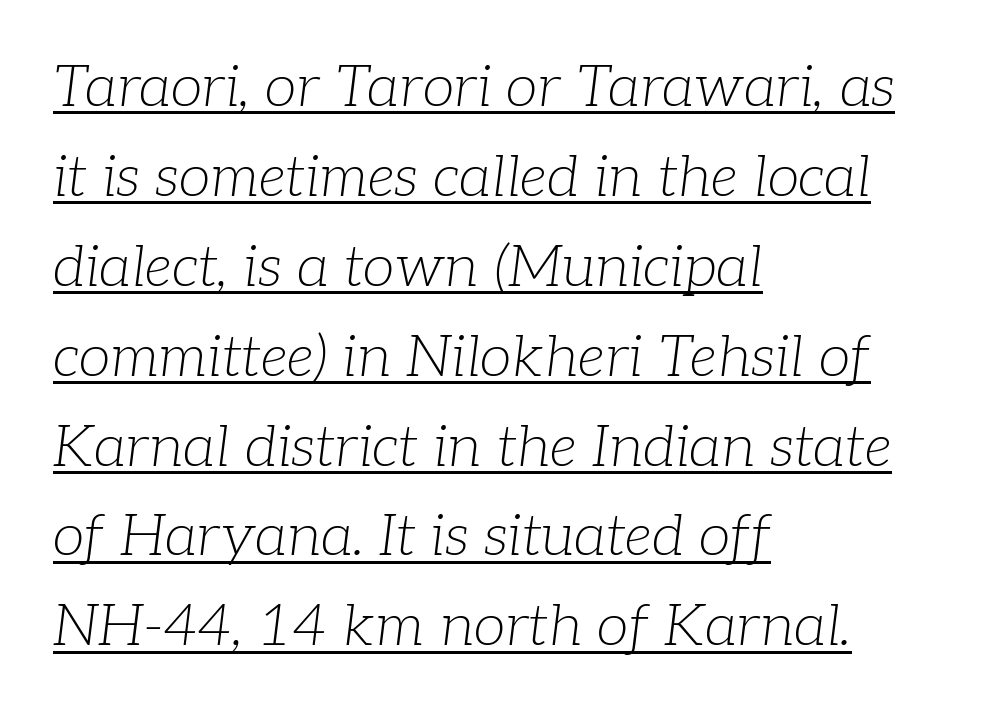
Q: Is the text bold? A: No.
Q: Is the text italic (slanted)? A: Yes, it leans right by about 7 degrees.
Q: Is the typeface a serif or a sans-serif typeface? A: Serif.
Q: Is the text underlined? A: Yes.
Q: How is the paragraph aligned? A: Left-aligned.
Q: Is the spacing between letters normal or unusually wide? A: Normal.
Q: Is the spacing between lines tight, normal or loose? A: Normal.
Q: Width (condensed, normal, or wide)? A: Normal.
Q: Stroke contrast? A: Low.
Q: x-height? A: Medium.
Q: Monospaced? A: No.
